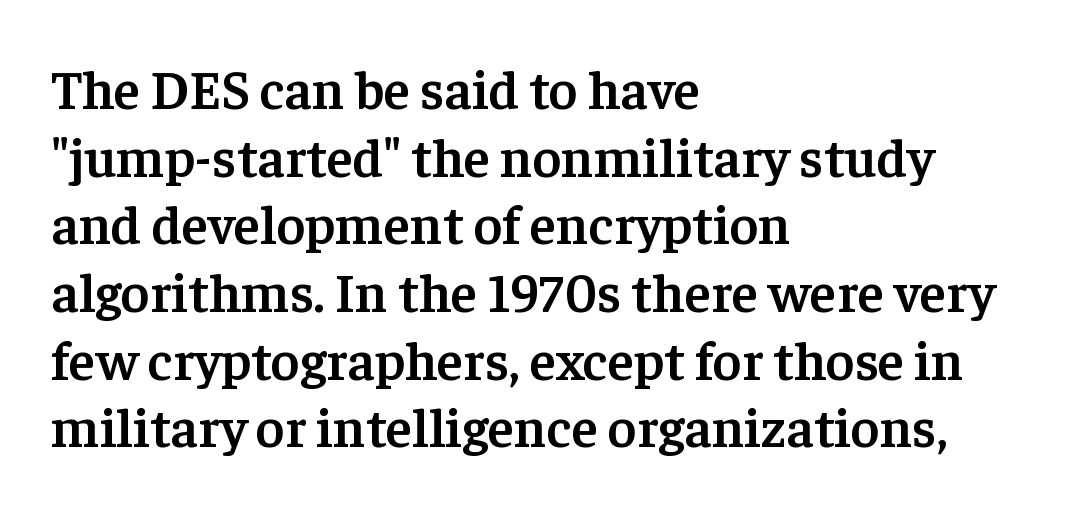
The image shows 55 px semibold serif type, upright; set left-aligned, line spacing 1.23x, normal letter spacing, not underlined; low stroke contrast and a medium x-height.
